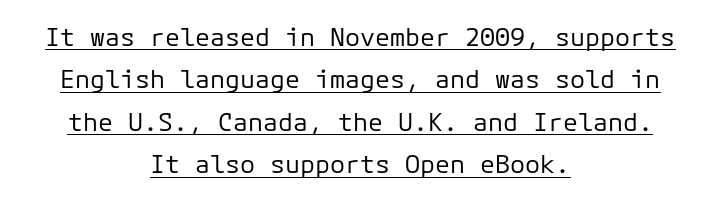
Q: Is the text bold? A: No.
Q: Is the text italic (slanted)? A: No, it is upright.
Q: Is the text underlined? A: Yes.
Q: How is the paragraph aligned? A: Centered.
Q: Is the spacing between letters normal or unusually wide? A: Normal.
Q: Is the spacing between lines tight, normal or loose? A: Normal.
